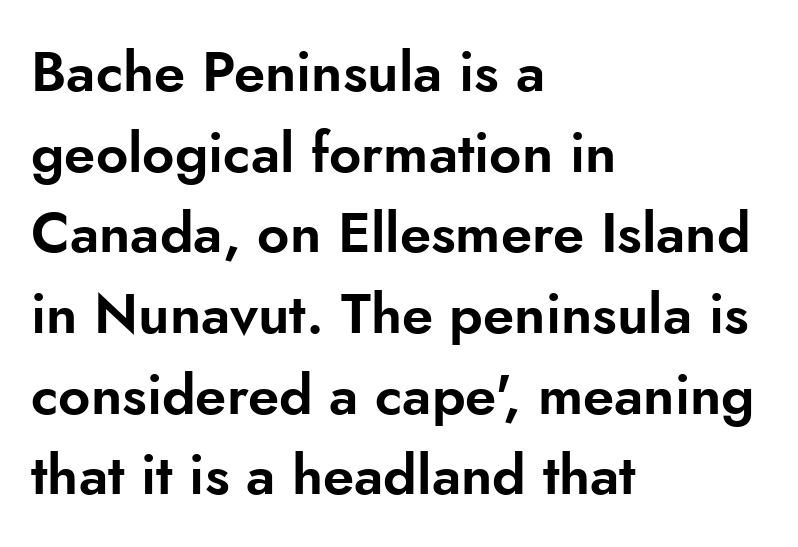
{"serif": "no", "italic": "no", "width": "normal", "stroke_contrast": "low", "x_height": "small", "monospaced": "no", "underline": "no", "align": "left", "line_spacing": "normal", "line_spacing_ratio": 1.44, "letter_spacing": "normal", "letter_spacing_em": 0.0, "glyph_px": 56}
